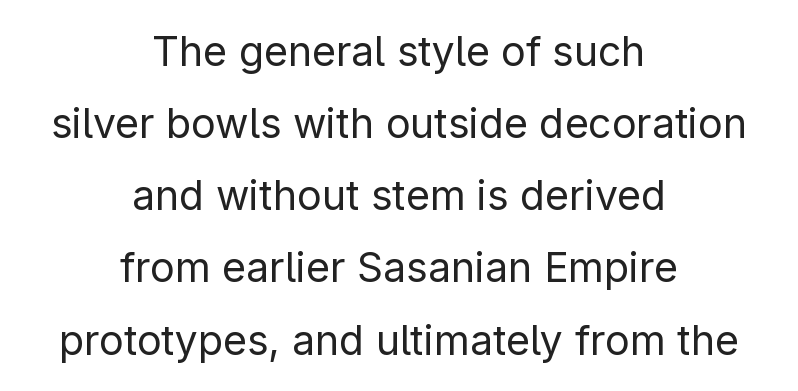
The image shows 41 px regular-weight sans-serif type, upright; set centered, line spacing 1.76x, normal letter spacing, not underlined; low stroke contrast and a medium x-height.
